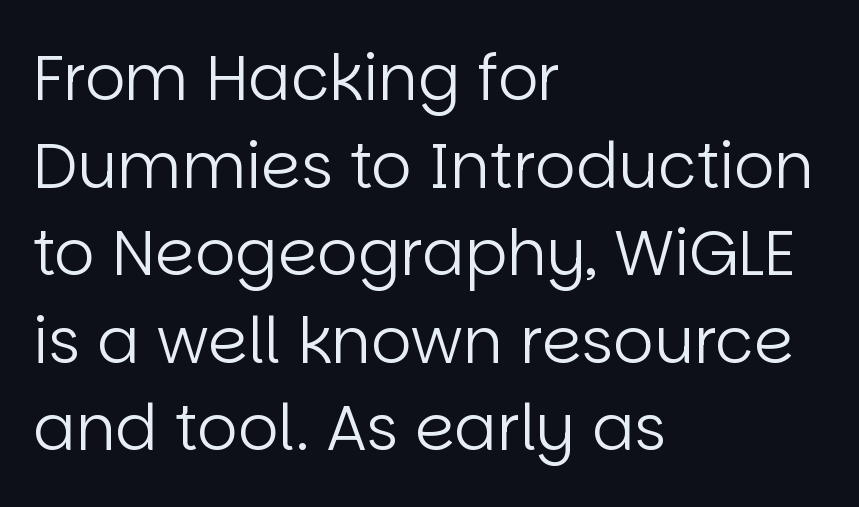
Q: Is the text bold? A: No.
Q: Is the text italic (slanted)? A: No, it is upright.
Q: Is the typeface a serif or a sans-serif typeface? A: Sans-serif.
Q: Is the text underlined? A: No.
Q: How is the paragraph aligned? A: Left-aligned.
Q: Is the spacing between letters normal or unusually wide? A: Normal.
Q: Is the spacing between lines tight, normal or loose? A: Normal.
Q: Width (condensed, normal, or wide)? A: Normal.
Q: Stroke contrast? A: Low.
Q: x-height? A: Large.
Q: Monospaced? A: No.
